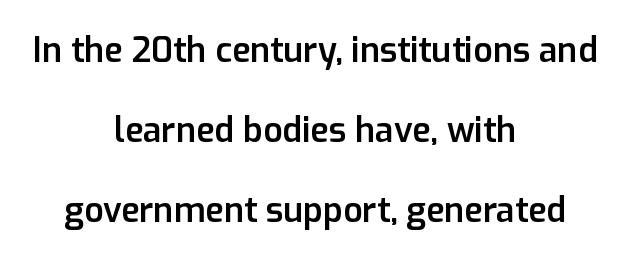
{"serif": "no", "italic": "no", "bold": "semi", "weight": "semibold", "width": "normal", "stroke_contrast": "low", "x_height": "medium", "monospaced": "no", "underline": "no", "align": "center", "line_spacing": "loose", "line_spacing_ratio": 2.36, "letter_spacing": "normal", "letter_spacing_em": 0.0, "glyph_px": 34}
